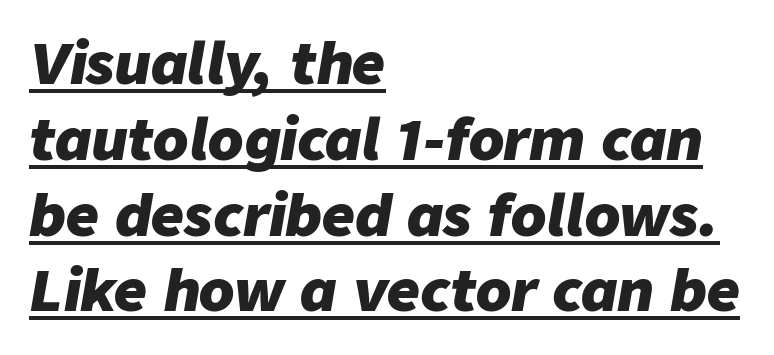
The image shows 57 px heavy type, italic (leaning right); set left-aligned, normal line spacing (1.33x), normal letter spacing, underlined; low stroke contrast and a medium x-height.
